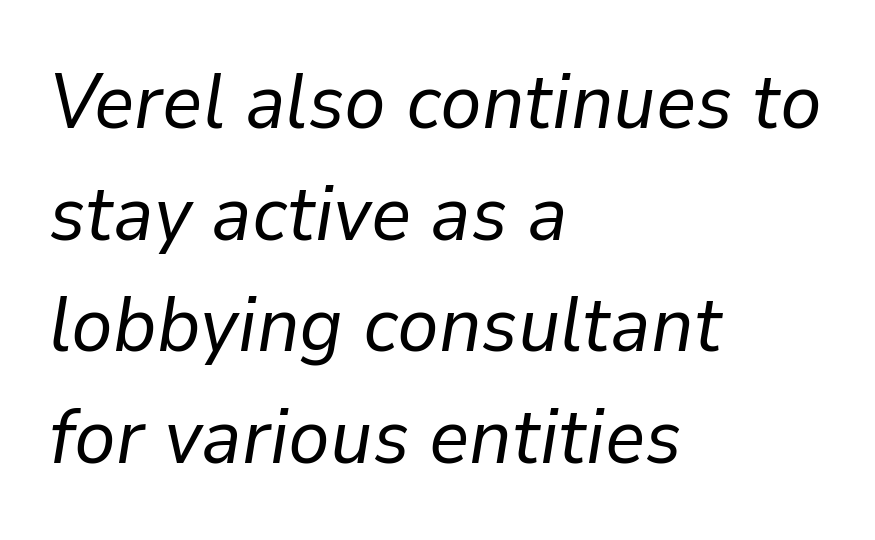
The letterforms sit shoulder to shoulder at normal distance. The weight would be labelled regular, book, light, or lighter still. The rendering uses a moderate line-height, typical for paragraphs. You could not count columns in this text — the font is proportionally spaced. The font's italic variant was chosen for this text.
